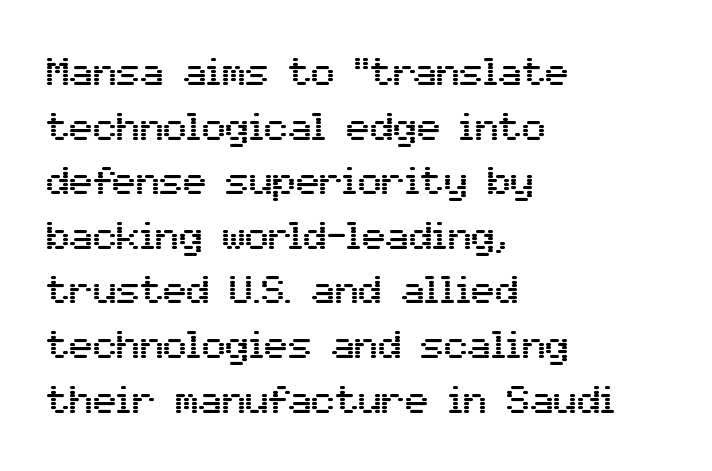
The image shows 39 px sans-serif type, upright; set left-aligned, normal line spacing (1.4x), normal letter spacing, not underlined; medium stroke contrast and a medium x-height.
